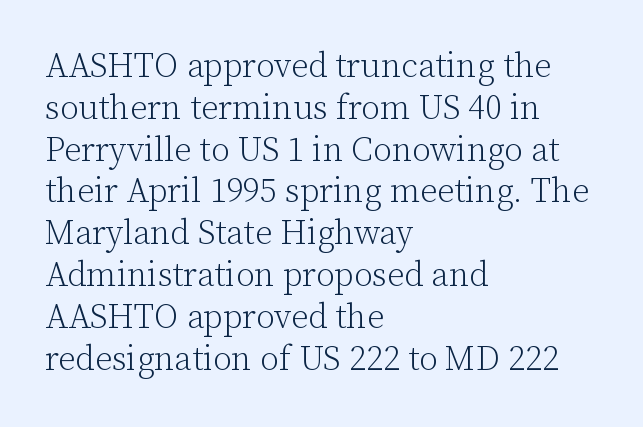
Are there feet on the stems? There are — it's a serif. A student would call this left alignment; a typographer would say flush left, rag right. The letters stand upright; this is a roman face. The cut favours lightness, reaching ordinary text weight at its darkest. The passage shown has conventional tracking throughout.
